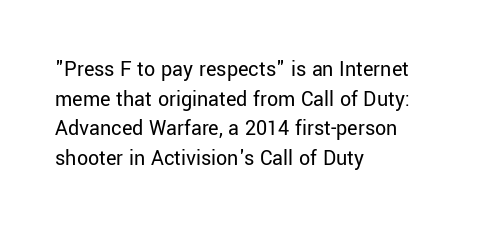
The image shows 22 px text type, upright; set left-aligned, normal line spacing (1.35x), normal letter spacing, not underlined.
